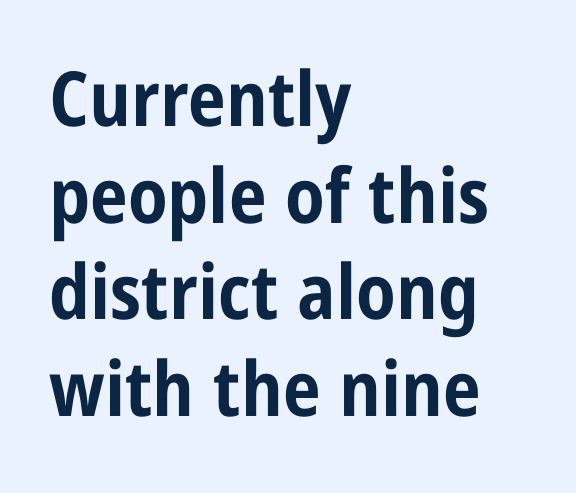
The image shows 76 px bold, condensed sans-serif type, upright; set left-aligned, normal line spacing (1.27x), normal letter spacing, not underlined; low stroke contrast and a large x-height.
